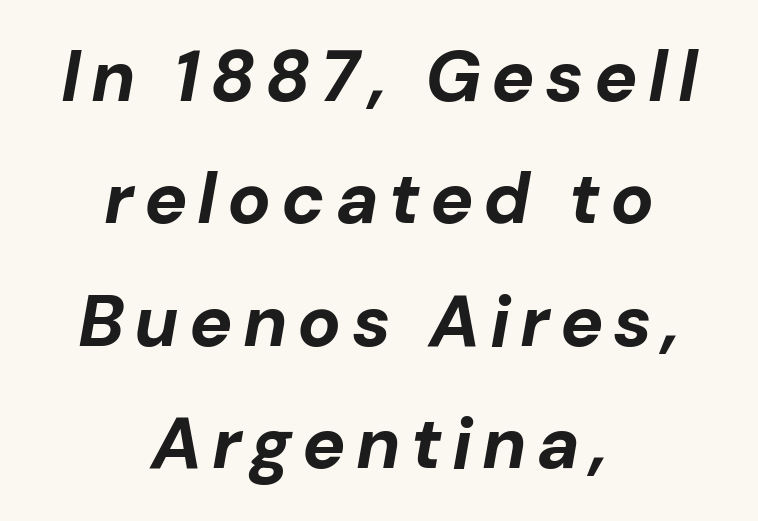
The passage is arranged like a title page — every line centered. The rendering applies a slant to the glyphs. Regarding leading, the lines here are spaced in the standard way. Varying glyph widths throughout — classic text-font behaviour.
